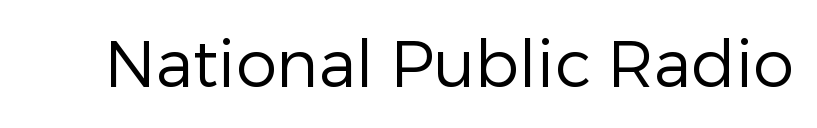
Q: Is the text bold? A: No.
Q: Is the text italic (slanted)? A: No, it is upright.
Q: Is the typeface a serif or a sans-serif typeface? A: Sans-serif.
Q: Is the text underlined? A: No.
Q: Is the spacing between letters normal or unusually wide? A: Normal.
Q: Width (condensed, normal, or wide)? A: Normal.
Q: Stroke contrast? A: Low.
Q: x-height? A: Medium.
Q: Monospaced? A: No.
